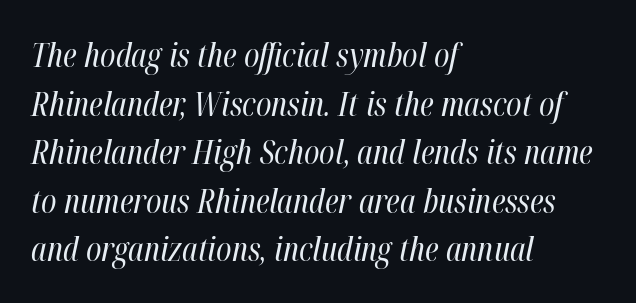
Any mark beneath the type? The region is blank. These lines are rendered in a variable-pitch font. The tracking reads as untouched default to a designer's eye. A classic flush-left, rag-right setting is used for this passage.
